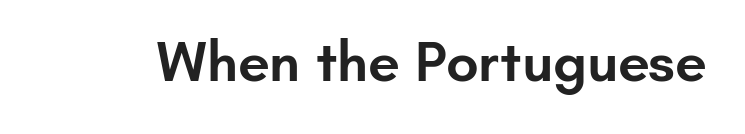
{"serif": "no", "italic": "no", "bold": "semi", "weight": "semibold", "width": "normal", "stroke_contrast": "low", "x_height": "small", "monospaced": "no", "underline": "no", "letter_spacing": "normal", "letter_spacing_em": 0.0, "glyph_px": 57}
